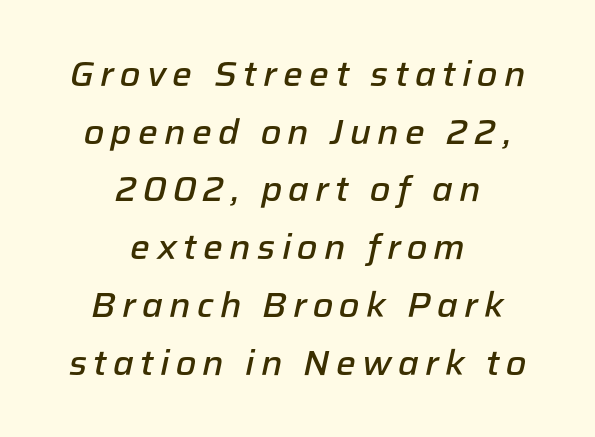
What weight is shown? A semibold, between regular and bold. This sample has the flowing, uneven cadence of proportional lettering. The vertical gap from one line to the next is medium. The paragraph shown floats in the horizontal middle. Style check: oblique.
